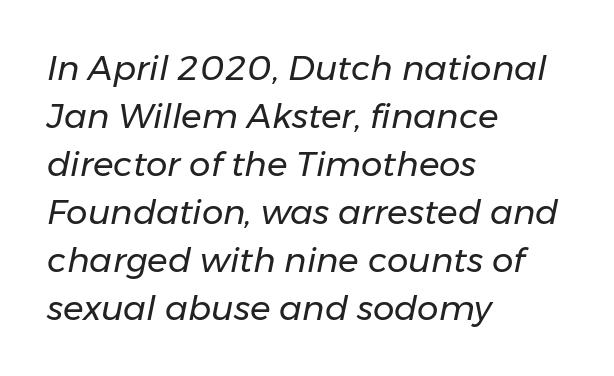
Quick note: interline space is typical. The lines are quadded left. The glyphs look as if they've been sheared to an angle. These glyphs show unthickened strokes, regular width or finer.
